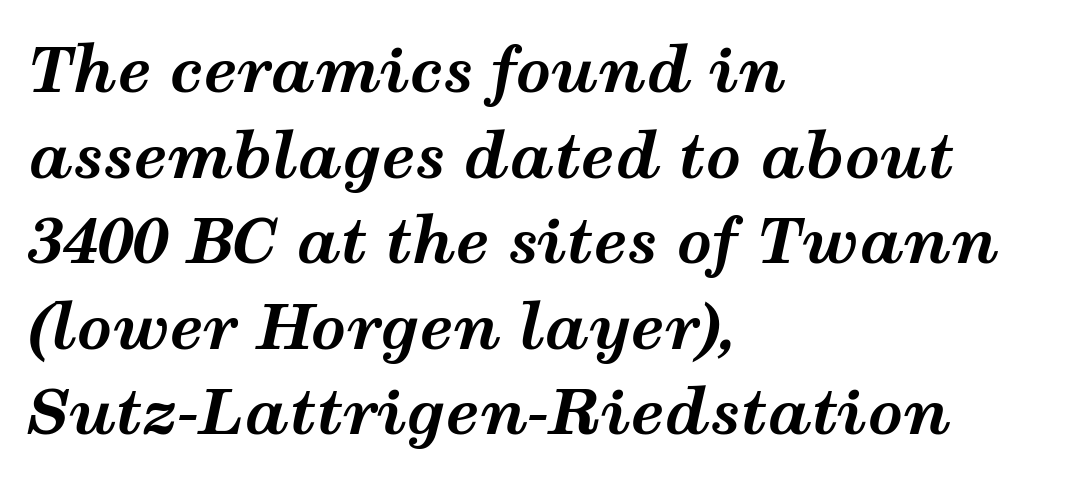
{"italic": "yes", "lean": "right", "slant_degrees": 12, "bold": "yes", "weight": "bold", "width": "wide", "stroke_contrast": "medium", "x_height": "medium", "monospaced": "no", "underline": "no", "align": "left", "line_spacing": "normal", "line_spacing_ratio": 1.38, "letter_spacing": "normal", "letter_spacing_em": 0.0, "glyph_px": 62}
